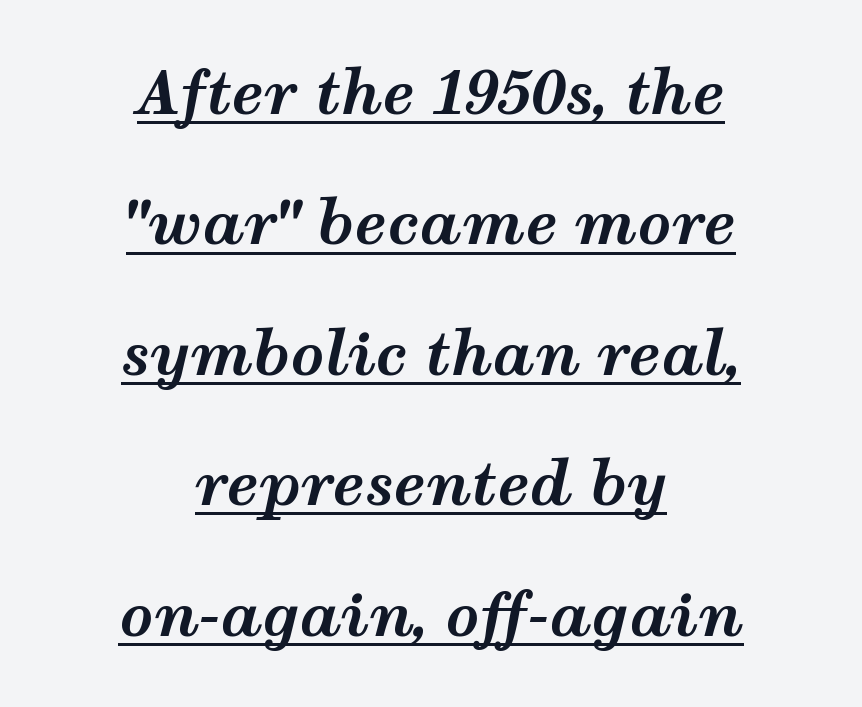
{"italic": "yes", "lean": "right", "slant_degrees": 12, "bold": "yes", "weight": "bold", "width": "wide", "stroke_contrast": "medium", "x_height": "medium", "monospaced": "no", "underline": "yes", "align": "center", "line_spacing": "loose", "line_spacing_ratio": 2.21, "letter_spacing": "normal", "letter_spacing_em": 0.0, "glyph_px": 59}
